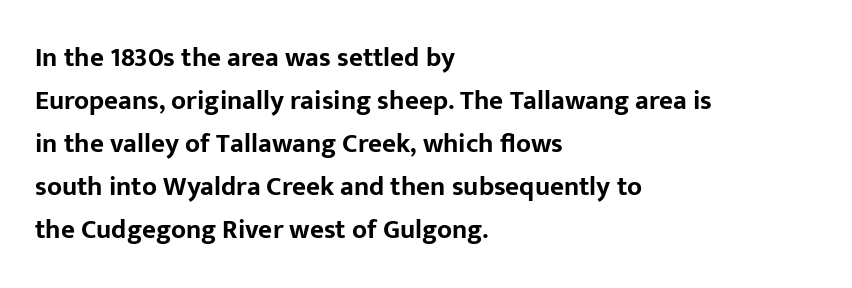
Typesetter's note: full bold, strokes at maximum text heaviness. Quick note: interline space is typical. Compared with a centered layout, this one pins lines to the left instead. Tall strokes in this sample are plumb rather than angled. The tracking reads as untouched default to a designer's eye. Has an underline been added? It has not.
